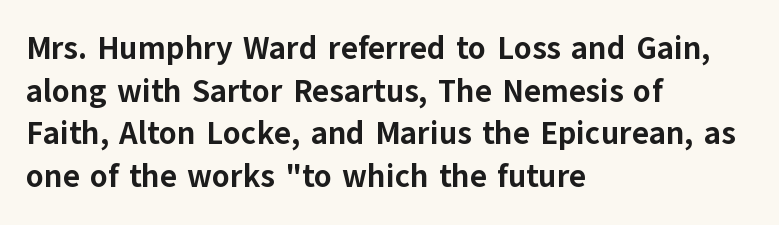
Notice how thick the strokes are: this is what a full bold looks like. Nope, no serifs anywhere on these letters. The typesetter chose a ragged-right arrangement here. Regarding leading, the lines here are spaced in the standard way. Students, note that the glyphs here touch the page at normal intervals.
